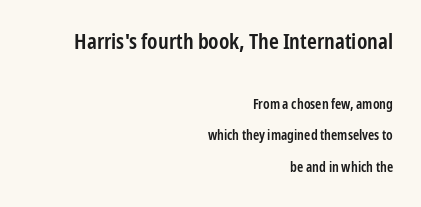
{"italic": "no", "bold": "semi", "underline": "no", "align": "right", "line_spacing": "loose", "line_spacing_ratio": 2.27, "letter_spacing": "normal", "letter_spacing_em": 0.0, "larger_block": "first", "size_ratio": 1.57, "glyph_px": 22}
